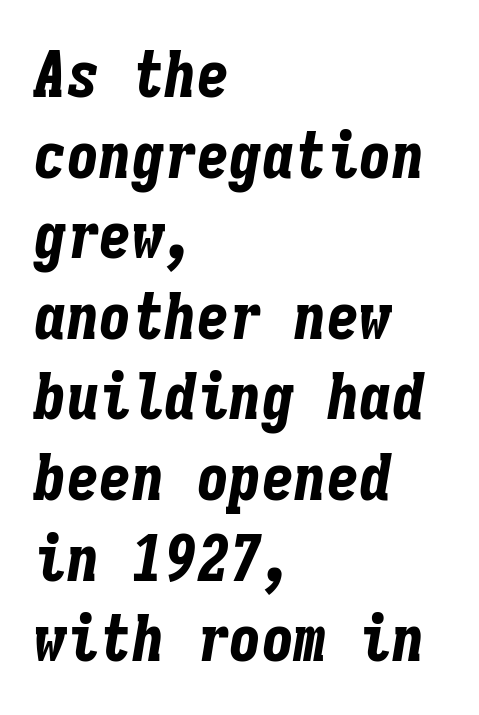
Q: Is the text bold? A: Yes.
Q: Is the text italic (slanted)? A: Yes, it leans right by about 9 degrees.
Q: Is the text underlined? A: No.
Q: How is the paragraph aligned? A: Left-aligned.
Q: Is the spacing between letters normal or unusually wide? A: Normal.
Q: Width (condensed, normal, or wide)? A: Condensed.
Q: Stroke contrast? A: Low.
Q: x-height? A: Medium.
Q: Monospaced? A: Yes.
